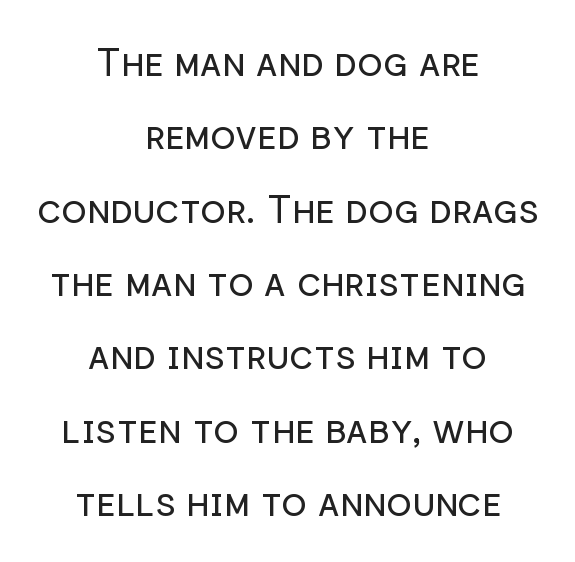
Q: Is the text bold? A: No.
Q: Is the text italic (slanted)? A: No, it is upright.
Q: Is the typeface a serif or a sans-serif typeface? A: Sans-serif.
Q: Is the text underlined? A: No.
Q: How is the paragraph aligned? A: Centered.
Q: Is the spacing between letters normal or unusually wide? A: Normal.
Q: Is the spacing between lines tight, normal or loose? A: Loose.
Q: Width (condensed, normal, or wide)? A: Normal.
Q: Stroke contrast? A: Low.
Q: x-height? A: Medium.
Q: Monospaced? A: No.
